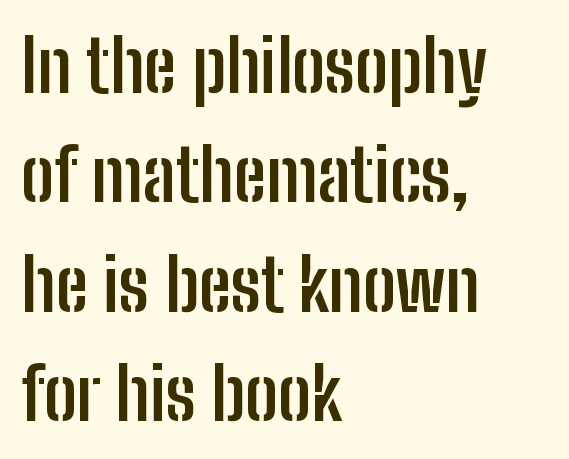
The axis of the letterforms is exactly vertical. The letters carry no serifs — their stems end cleanly without finishing strokes. Each line starts at the same left margin while the right side varies. This rendering features lettering with no underline. The lines sit at an ordinary, default distance from one another. Looks like regular typesetting: each glyph gets only the width it needs.
